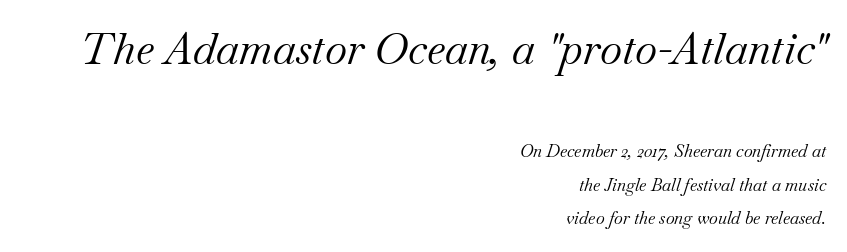
The face used here is proportionally spaced, like ordinary book or web type. Is the stroke heavy? The answer is a plain regular-or-lighter. Is the block centered? No — it sits flush against the right margin. Type style note: has serifs. Yep, that's italic — everything's leaning.
